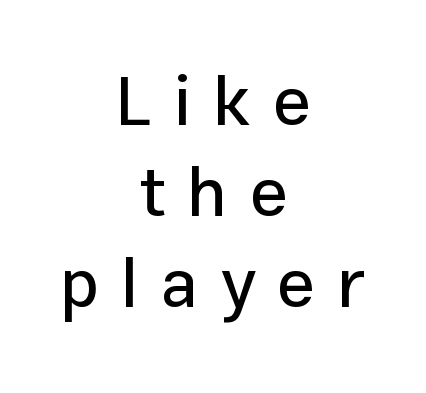
Q: Is the text italic (slanted)? A: No, it is upright.
Q: Is the typeface a serif or a sans-serif typeface? A: Sans-serif.
Q: Is the text underlined? A: No.
Q: How is the paragraph aligned? A: Centered.
Q: Is the spacing between letters normal or unusually wide? A: Unusually wide.
Q: Is the spacing between lines tight, normal or loose? A: Normal.
Q: Width (condensed, normal, or wide)? A: Normal.
Q: Stroke contrast? A: Low.
Q: x-height? A: Medium.
Q: Monospaced? A: No.
